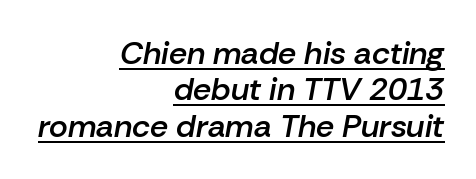
The image shows 32 px semibold type, italic (leaning right); set right-aligned, tight line spacing (1.14x), normal letter spacing, underlined; low stroke contrast and a medium x-height.
